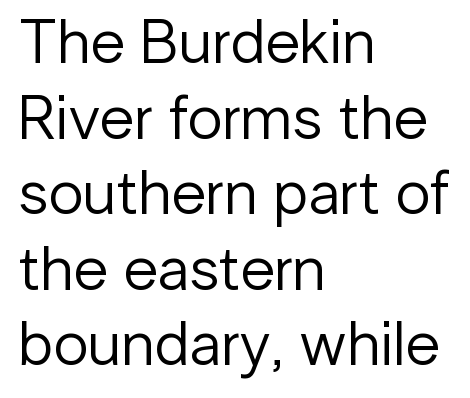
The image shows 63 px regular-weight sans-serif type, upright; set left-aligned, line spacing 1.2x, normal letter spacing, not underlined; low stroke contrast and a medium x-height.
